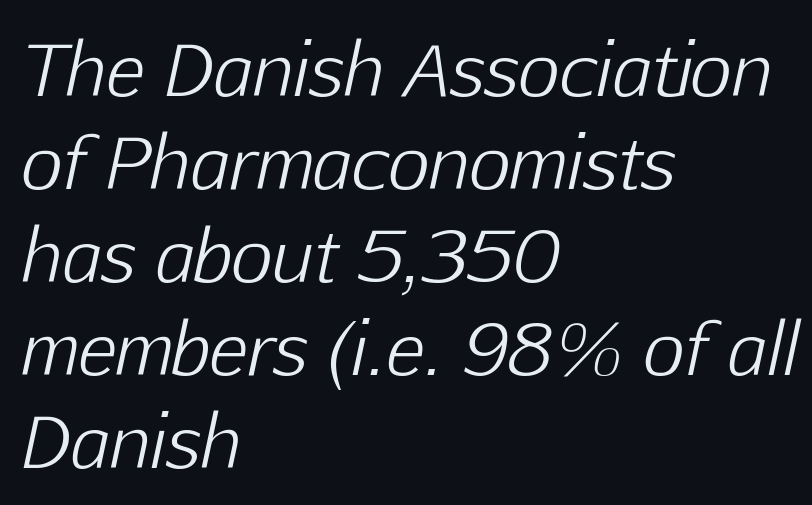
{"italic": "yes", "lean": "right", "slant_degrees": 12, "bold": "no", "weight": "light", "width": "normal", "stroke_contrast": "low", "x_height": "medium", "monospaced": "no", "underline": "no", "align": "left", "line_spacing": "normal", "line_spacing_ratio": 1.29, "letter_spacing": "normal", "letter_spacing_em": 0.0, "glyph_px": 72}
